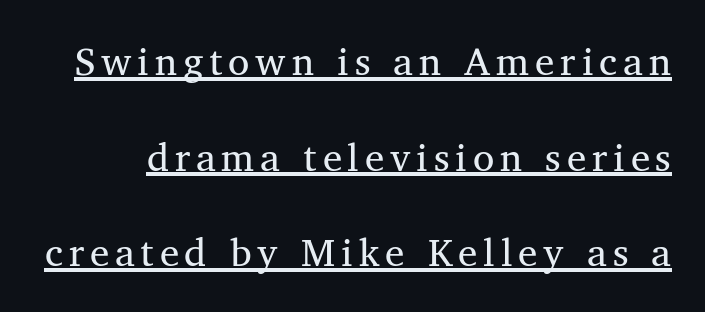
{"serif": "yes", "italic": "no", "bold": "no", "weight": "regular", "width": "normal", "stroke_contrast": "medium", "x_height": "medium", "monospaced": "no", "underline": "yes", "line_spacing": "loose", "line_spacing_ratio": 2.45, "glyph_px": 39}
